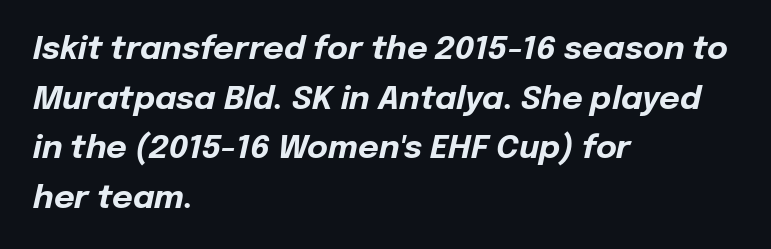
Q: Is the text bold? A: Yes.
Q: Is the text italic (slanted)? A: Yes, it leans right by about 12 degrees.
Q: Is the text underlined? A: No.
Q: How is the paragraph aligned? A: Left-aligned.
Q: Is the spacing between letters normal or unusually wide? A: Normal.
Q: Is the spacing between lines tight, normal or loose? A: Normal.
Q: Width (condensed, normal, or wide)? A: Normal.
Q: Stroke contrast? A: Low.
Q: x-height? A: Medium.
Q: Monospaced? A: No.
